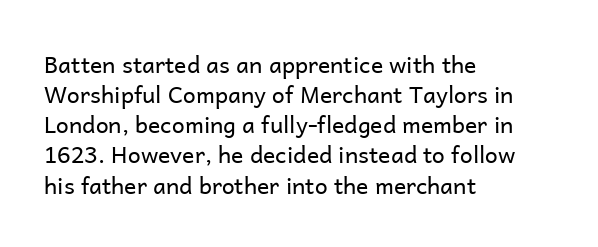
{"italic": "no", "bold": "no", "underline": "no", "align": "left", "line_spacing": "normal", "line_spacing_ratio": 1.31, "letter_spacing": "normal", "letter_spacing_em": 0.0, "glyph_px": 23}
